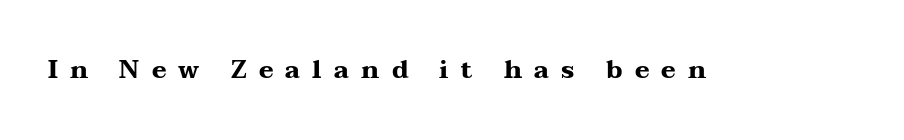
Every letter is thick-stroked: bold, no question. The tracking reads as deliberately expanded to a designer's eye. Underlining? Definitely not there. Italic: no, the glyphs are upright roman.
